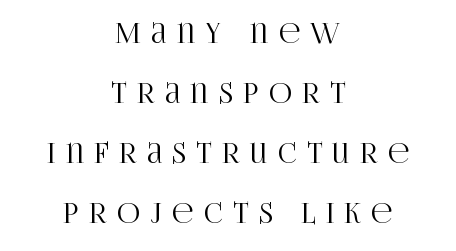
Q: Is the text italic (slanted)? A: No, it is upright.
Q: Is the typeface a serif or a sans-serif typeface? A: Serif.
Q: Is the text underlined? A: No.
Q: How is the paragraph aligned? A: Centered.
Q: Is the spacing between letters normal or unusually wide? A: Unusually wide.
Q: Is the spacing between lines tight, normal or loose? A: Loose.
Q: Width (condensed, normal, or wide)? A: Condensed.
Q: Stroke contrast? A: High.
Q: x-height? A: Large.
Q: Monospaced? A: No.
